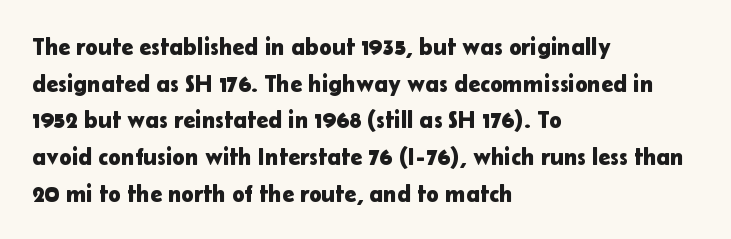
The image shows 24 px text type, upright; set left-aligned, normal line spacing (1.53x), normal letter spacing, not underlined.
